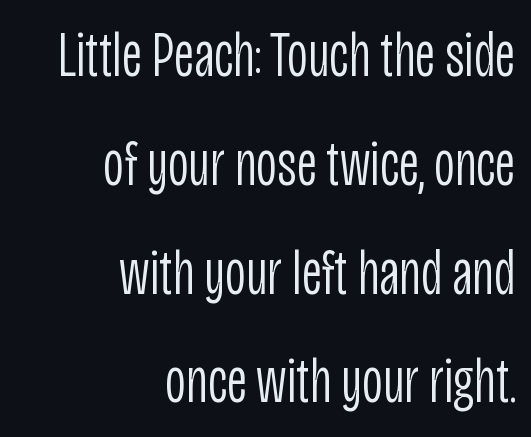
Q: Is the text bold? A: No.
Q: Is the text italic (slanted)? A: No, it is upright.
Q: Is the typeface a serif or a sans-serif typeface? A: Sans-serif.
Q: Is the text underlined? A: No.
Q: How is the paragraph aligned? A: Right-aligned.
Q: Is the spacing between letters normal or unusually wide? A: Normal.
Q: Is the spacing between lines tight, normal or loose? A: Normal.
Q: Width (condensed, normal, or wide)? A: Condensed.
Q: Stroke contrast? A: Low.
Q: x-height? A: Large.
Q: Monospaced? A: No.
